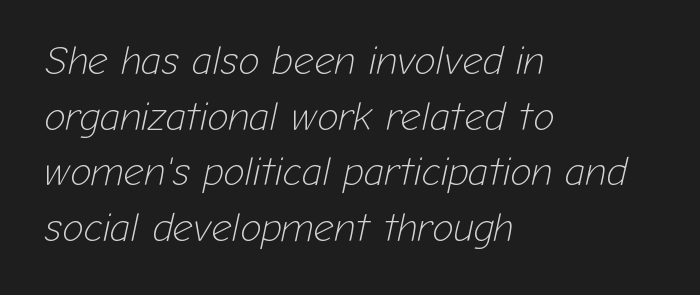
Students, note that the glyphs here touch the page at normal intervals. The lines sit at an ordinary, default distance from one another. The typography opts for an oblique posture over an upright one. Summary of weight: not heavy and not bold.
